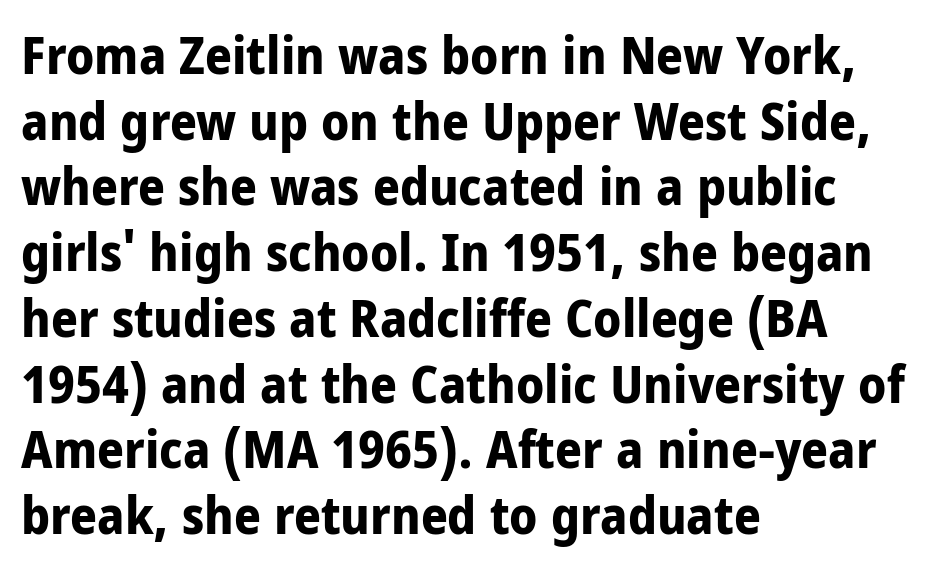
There is no visible air inserted between adjacent glyphs. The letters advance in unequal steps, a hallmark of proportional type. The paragraph shown leans on its left margin. Letters rest on an invisible, unmarked baseline. The passage shown is typeset with a sans-serif family. Strokes here are thick enough to call this a true bold.
